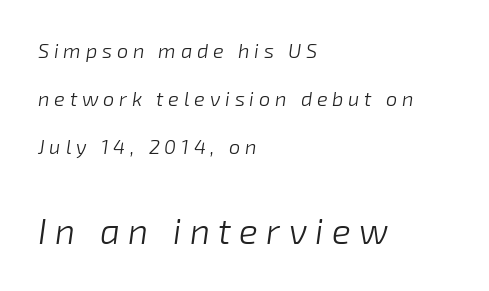
These glyphs show unthickened strokes, regular width or finer. The paragraph has a hard left edge and a soft right edge. Check under the words: just untouched page. Think of a printed novel: that variable character pitch is what you see here. Whoever set this made the second block the dominant, larger element. In terms of letterspacing, this is a distinctly airy, spread setting.
